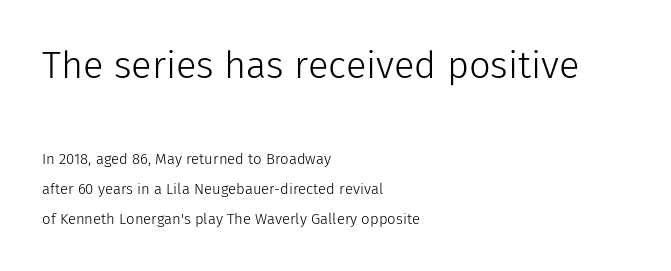
Q: Is the text bold? A: No.
Q: Is the text italic (slanted)? A: No, it is upright.
Q: Is the typeface a serif or a sans-serif typeface? A: Sans-serif.
Q: Is the text underlined? A: No.
Q: How is the paragraph aligned? A: Left-aligned.
Q: Is the spacing between letters normal or unusually wide? A: Normal.
Q: Is the spacing between lines tight, normal or loose? A: Loose.
Q: Which block of text is set in a larger size, the first (top) or the second (bottom)? A: The first (top) one.
Q: Width (condensed, normal, or wide)? A: Normal.
Q: Stroke contrast? A: Low.
Q: x-height? A: Medium.
Q: Monospaced? A: No.
